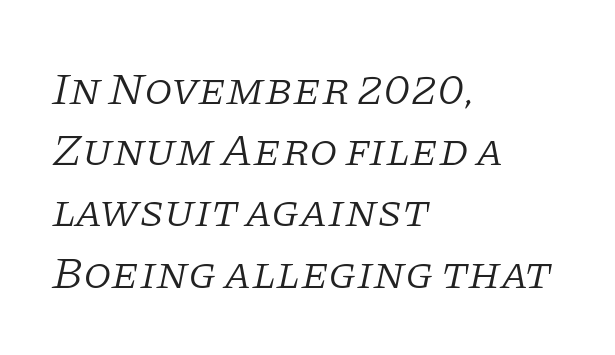
Which margin do the lines hug? The left one — the right edge is uneven. Note the varied advance widths — an 'i' is clearly narrower than an 'm'. You can tell it's italic because the verticals aren't actually vertical. This rendering employs a face with finishing strokes, i.e., a serif. Students, observe: this is what conventionally led text looks like.
